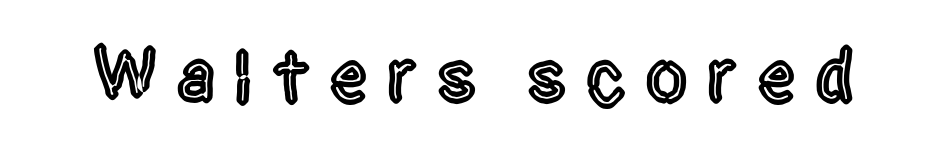
{"serif": "no", "italic": "no", "width": "condensed", "x_height": "large", "monospaced": "no", "underline": "no", "letter_spacing": "wide", "letter_spacing_em": 0.25, "glyph_px": 76}
